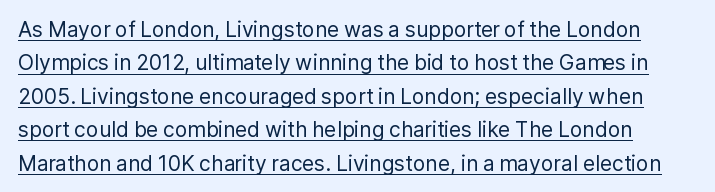
Look at the tracking — it's just the regular setting, nothing added. Vertical stems look standard width or narrower in stroke. A typesetter would call this leading conventional body-copy spacing. Designer's note — italics off, roman on. Quick note: underline on.
